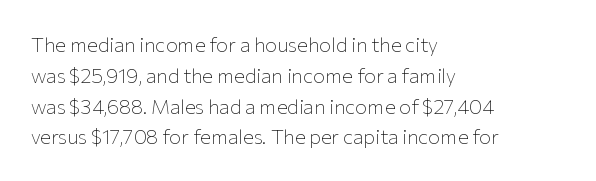
The image shows 20 px text type, upright; set left-aligned, normal line spacing (1.54x), normal letter spacing, not underlined.
